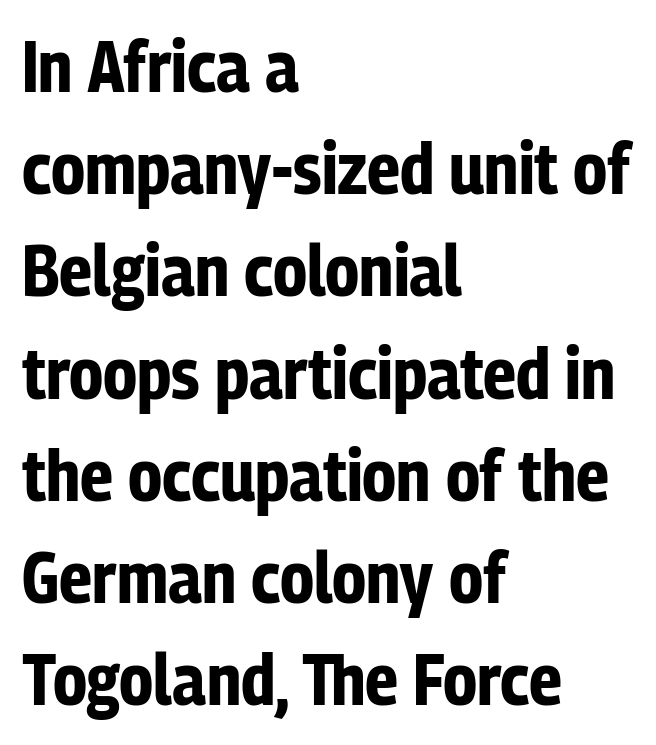
The image shows 72 px bold, condensed sans-serif type, upright; set left-aligned, normal line spacing (1.42x), normal letter spacing, not underlined; low stroke contrast and a medium x-height.
